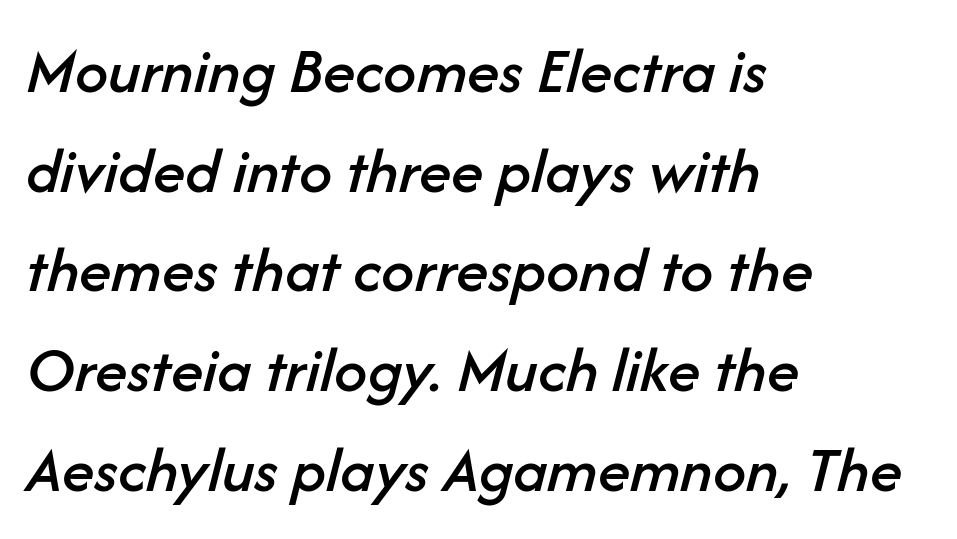
Q: Is the text italic (slanted)? A: Yes, it leans right by about 14 degrees.
Q: Is the text underlined? A: No.
Q: How is the paragraph aligned? A: Left-aligned.
Q: Is the spacing between letters normal or unusually wide? A: Normal.
Q: Is the spacing between lines tight, normal or loose? A: Normal.
Q: Width (condensed, normal, or wide)? A: Normal.
Q: Stroke contrast? A: Low.
Q: x-height? A: Medium.
Q: Monospaced? A: No.
